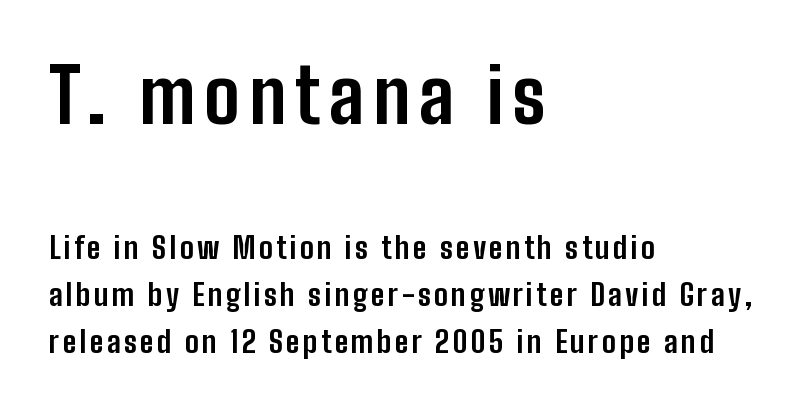
{"serif": "no", "italic": "no", "bold": "yes", "weight": "bold", "width": "condensed", "stroke_contrast": "low", "x_height": "medium", "monospaced": "no", "underline": "no", "align": "left", "line_spacing": "normal", "line_spacing_ratio": 1.57, "larger_block": "first", "size_ratio": 2.53, "glyph_px": 76}
